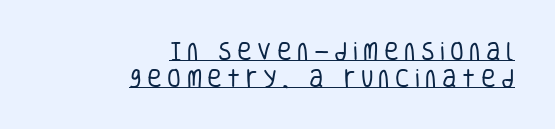
Q: Is the text bold? A: No.
Q: Is the text italic (slanted)? A: No, it is upright.
Q: Is the text underlined? A: Yes.
Q: How is the paragraph aligned? A: Right-aligned.
Q: Is the spacing between letters normal or unusually wide? A: Unusually wide.
Q: Is the spacing between lines tight, normal or loose? A: Normal.
